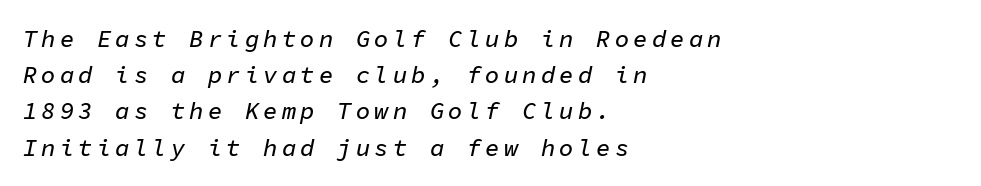
Q: Is the text italic (slanted)? A: Yes, it leans right by about 11 degrees.
Q: Is the text underlined? A: No.
Q: How is the paragraph aligned? A: Left-aligned.
Q: Is the spacing between lines tight, normal or loose? A: Normal.
